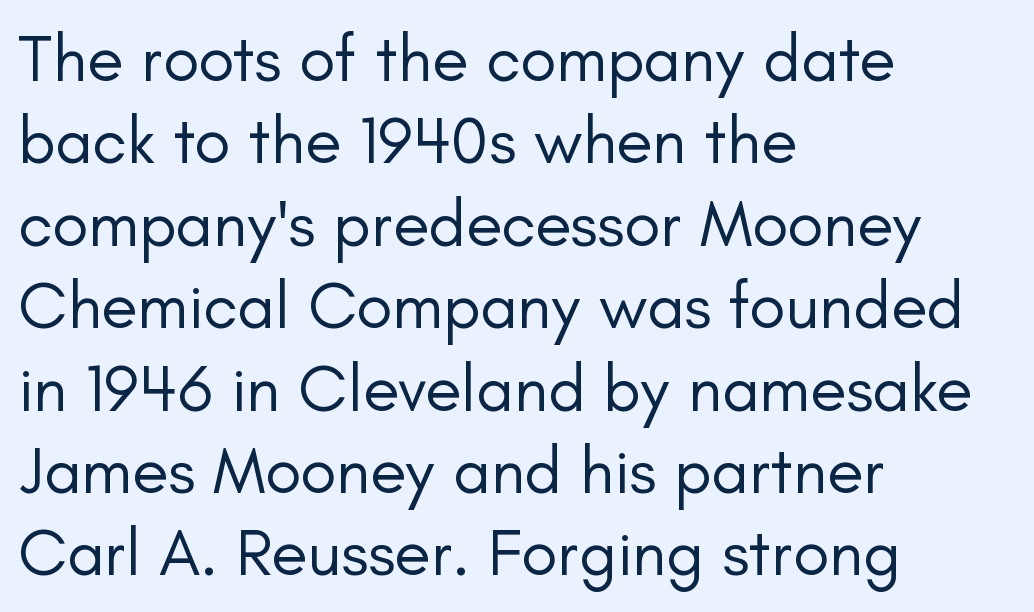
Honestly, there is no underline to notice here at all. The type is set solid horizontally, with unmodified tracking. The font's upright variant was chosen for this text. Is this a sans? Yes — the strokes have no serifs.
